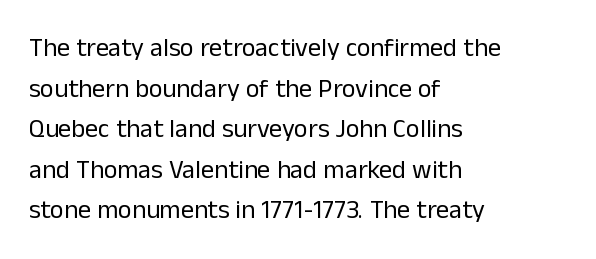
The image shows 26 px text type, upright; set left-aligned, normal line spacing (1.56x), normal letter spacing, not underlined.
